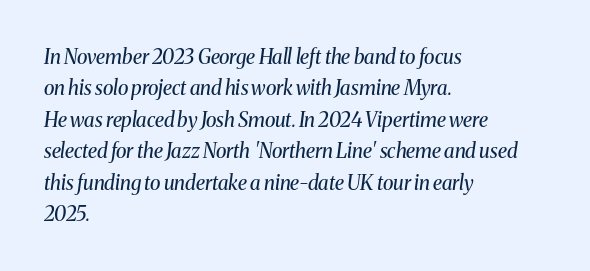
The image shows 20 px text type, italic (leaning right); set left-aligned, normal line spacing (1.57x), normal letter spacing, not underlined.
